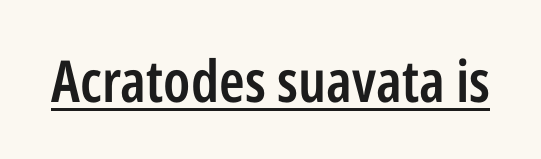
{"serif": "no", "italic": "no", "bold": "semi", "weight": "semibold", "width": "condensed", "stroke_contrast": "low", "x_height": "medium", "monospaced": "no", "underline": "yes", "letter_spacing": "normal", "letter_spacing_em": 0.0, "glyph_px": 58}
